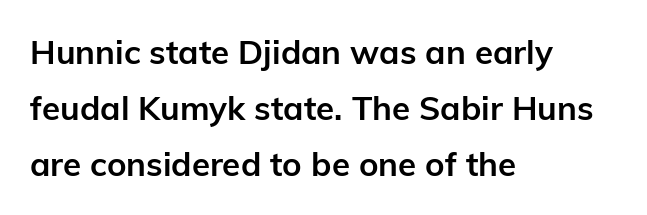
The font's upright variant was chosen for this text. Are there feet on the stems? There aren't — it's a sans. What stands out about the letter spacing? Nothing — it is the standard amount. Pretty heavy lettering here — definitely bold. Note the varied advance widths — an 'i' is clearly narrower than an 'm'. The compositor pushed each line to the left boundary.
